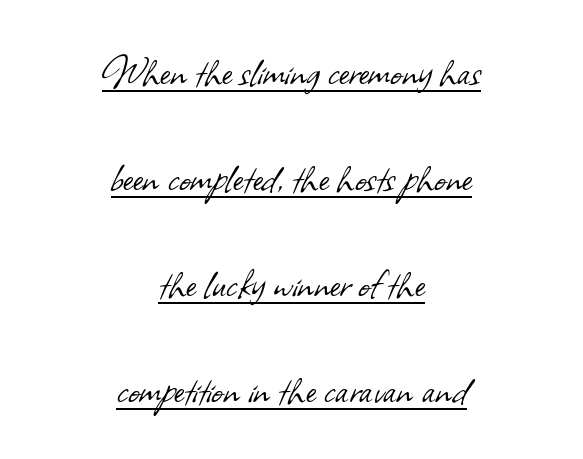
{"serif": "no", "bold": "no", "weight": "light", "width": "normal", "stroke_contrast": "low", "x_height": "small", "monospaced": "no", "underline": "yes", "align": "center", "line_spacing": "loose", "line_spacing_ratio": 2.16, "letter_spacing": "normal", "letter_spacing_em": 0.0, "glyph_px": 49}
